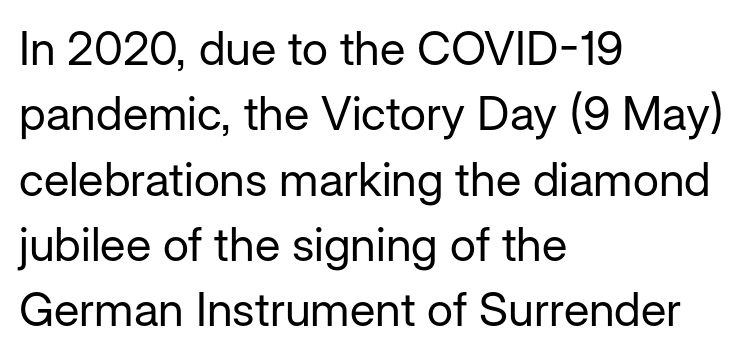
Clear beneath every line of the passage. You can tell it's not italic because the verticals are truly vertical. Does the type have serifs? No, each stem ends abruptly. Vertical spacing — default. Note the varied advance widths — an 'i' is clearly narrower than an 'm'. A student would call this left alignment; a typographer would say flush left, rag right.
